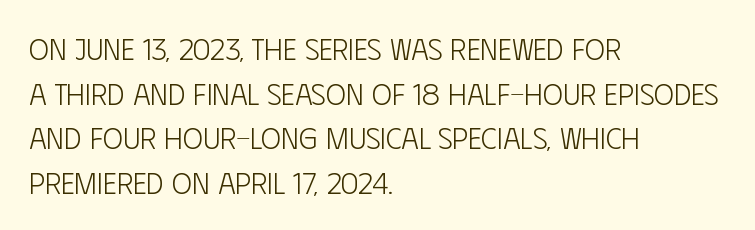
Letterform terminals end flat and unadorned throughout the passage. Nobody drew a line under any word here. Notice how descenders clear the ascenders below comfortably — that's standard leading. Look at the tracking — it's just the regular setting, nothing added. Vertical stems look standard width or narrower in stroke.
